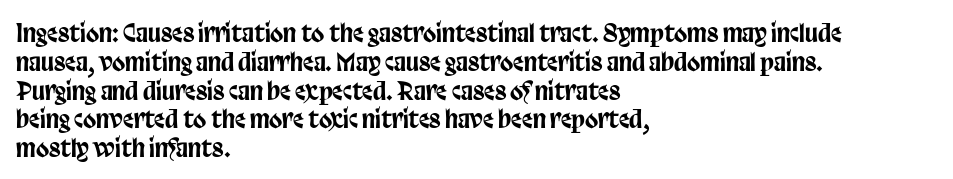
In CSS terms this would be text-align: left. The letters stand upright; this is a roman face. Underlining? Definitely not there. These lines keep a tight, regular rhythm from letter to letter.
